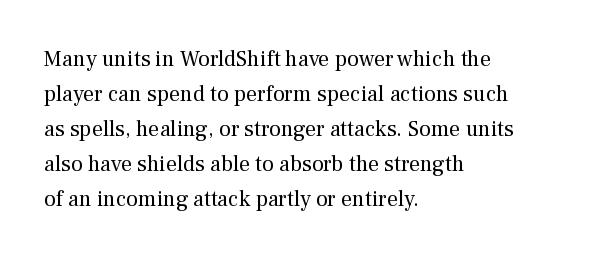
Every stem runs plumb, perpendicular to the baseline. Ink coverage per letter is moderate at most. Does extra space separate the letters? No, they use regular spacing. Line starts are locked; line ends wander. If you measured baseline to baseline, you'd find a middling distance.
